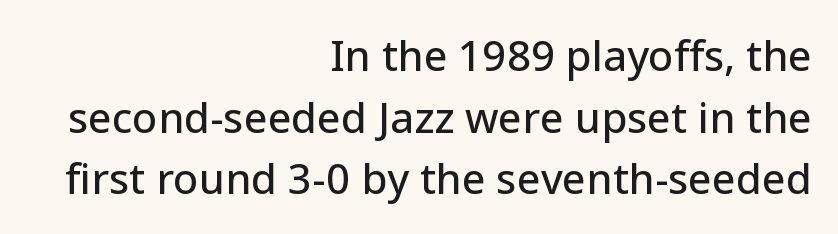
{"serif": "no", "italic": "no", "width": "normal", "stroke_contrast": "low", "x_height": "medium", "monospaced": "no", "underline": "no", "align": "right", "line_spacing": "normal", "line_spacing_ratio": 1.47, "letter_spacing": "normal", "letter_spacing_em": 0.0, "glyph_px": 42}
